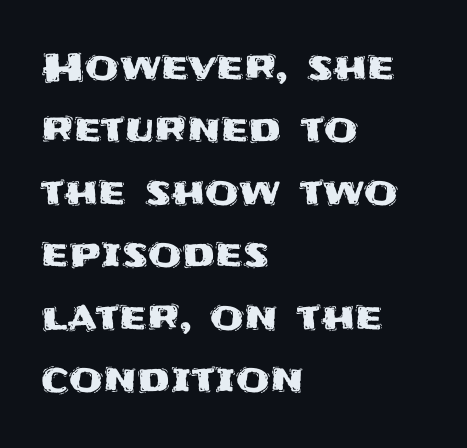
Q: Is the text italic (slanted)? A: No, it is upright.
Q: Is the typeface a serif or a sans-serif typeface? A: Sans-serif.
Q: Is the text underlined? A: No.
Q: How is the paragraph aligned? A: Left-aligned.
Q: Is the spacing between letters normal or unusually wide? A: Normal.
Q: Is the spacing between lines tight, normal or loose? A: Normal.
Q: Width (condensed, normal, or wide)? A: Normal.
Q: Stroke contrast? A: Medium.
Q: x-height? A: Large.
Q: Monospaced? A: No.
